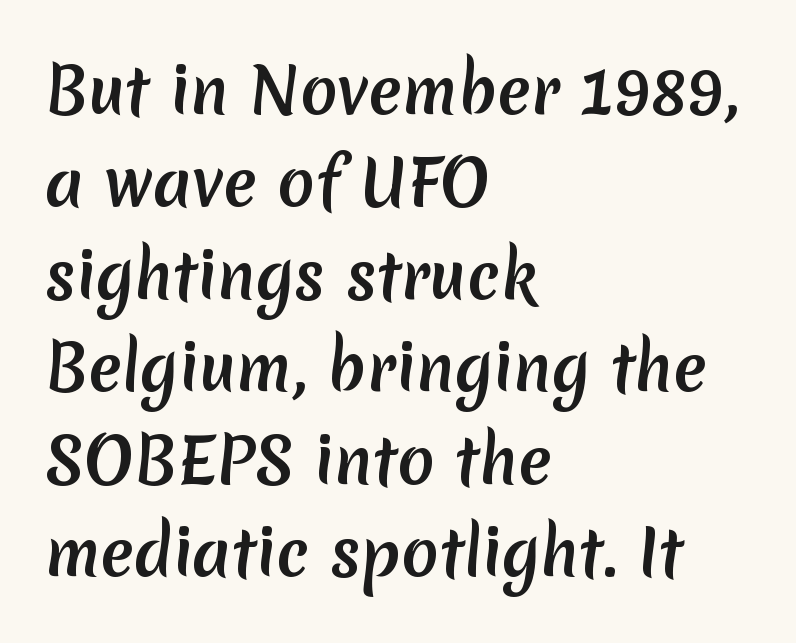
The image shows 62 px semibold sans-serif type; set left-aligned, normal line spacing (1.49x), normal letter spacing, not underlined; low stroke contrast and a medium x-height.
